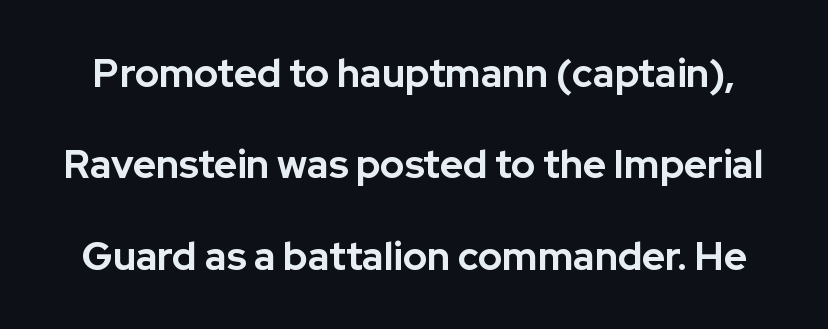
The image shows 39 px bold sans-serif type, upright; set loose line spacing (2.34x), normal letter spacing, not underlined; low stroke contrast and a medium x-height.
